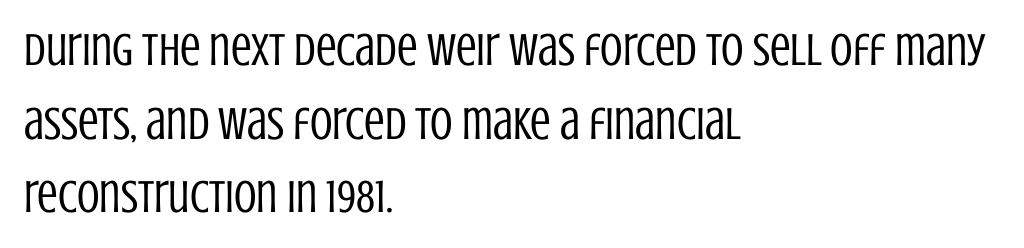
You could call the tracking neutral — neither tight nor loose. Horizontal bands of white between lines are of average thickness. You can tell it's not italic because the verticals are truly vertical. Typographically, this falls in the sans-serif category. Letters have the restrained weight of plain body copy at most. Varying glyph widths throughout — classic text-font behaviour.
